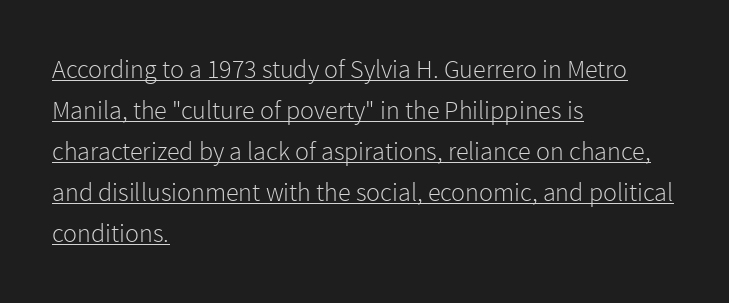
The image shows 26 px text type, upright; set left-aligned, normal line spacing (1.58x), normal letter spacing, underlined.
